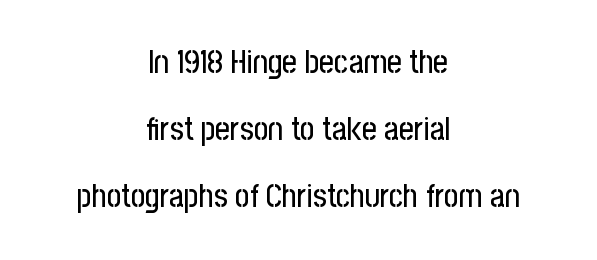
Q: Is the text italic (slanted)? A: No, it is upright.
Q: Is the typeface a serif or a sans-serif typeface? A: Sans-serif.
Q: Is the text underlined? A: No.
Q: How is the paragraph aligned? A: Centered.
Q: Is the spacing between letters normal or unusually wide? A: Normal.
Q: Is the spacing between lines tight, normal or loose? A: Loose.
Q: Width (condensed, normal, or wide)? A: Condensed.
Q: Stroke contrast? A: Low.
Q: x-height? A: Medium.
Q: Monospaced? A: No.
